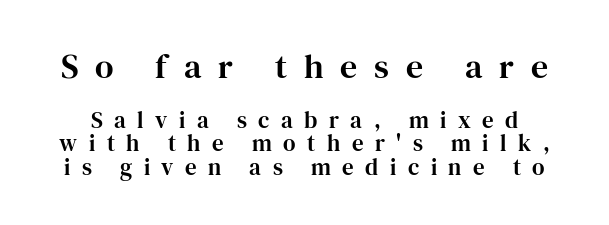
Q: Is the text italic (slanted)? A: No, it is upright.
Q: Is the typeface a serif or a sans-serif typeface? A: Serif.
Q: Is the text underlined? A: No.
Q: Is the spacing between letters normal or unusually wide? A: Unusually wide.
Q: Is the spacing between lines tight, normal or loose? A: Tight.
Q: Which block of text is set in a larger size, the first (top) or the second (bottom)? A: The first (top) one.
Q: Width (condensed, normal, or wide)? A: Normal.
Q: Stroke contrast? A: High.
Q: x-height? A: Medium.
Q: Monospaced? A: No.
